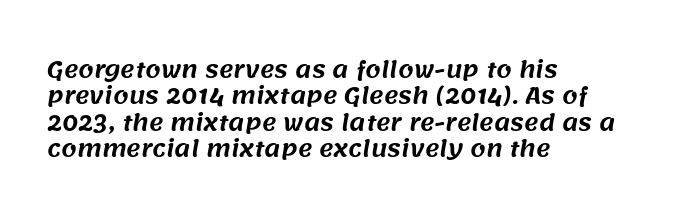
{"underline": "no", "align": "left", "line_spacing_ratio": 1.2, "letter_spacing": "normal", "letter_spacing_em": 0.0, "glyph_px": 22}
